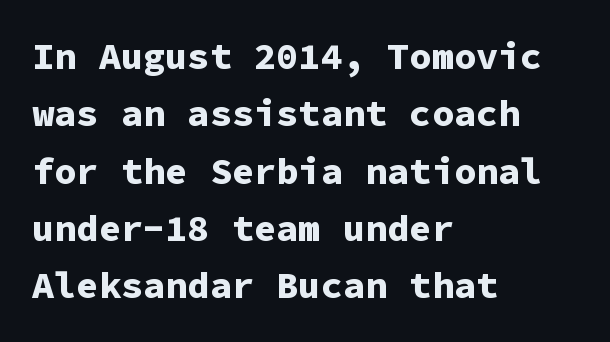
Q: Is the text bold? A: Yes.
Q: Is the text italic (slanted)? A: No, it is upright.
Q: Is the typeface a serif or a sans-serif typeface? A: Sans-serif.
Q: Is the text underlined? A: No.
Q: How is the paragraph aligned? A: Left-aligned.
Q: Is the spacing between letters normal or unusually wide? A: Normal.
Q: Is the spacing between lines tight, normal or loose? A: Normal.
Q: Width (condensed, normal, or wide)? A: Normal.
Q: Stroke contrast? A: Low.
Q: x-height? A: Medium.
Q: Monospaced? A: Yes.
